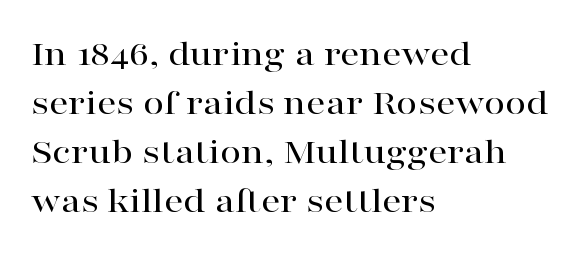
The image shows 38 px wide serif type, upright; set left-aligned, normal line spacing (1.29x), normal letter spacing, not underlined; high stroke contrast and a medium x-height.
